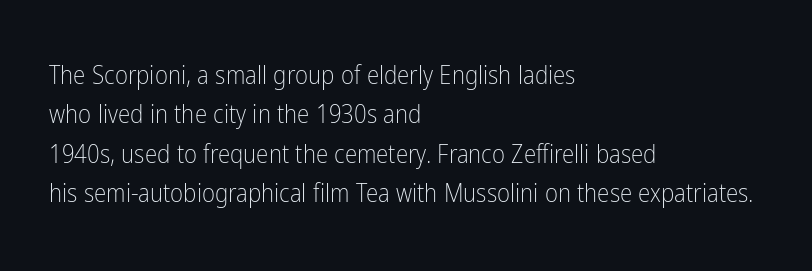
{"italic": "no", "bold": "no", "underline": "no", "align": "left", "line_spacing": "normal", "line_spacing_ratio": 1.58, "letter_spacing": "normal", "letter_spacing_em": 0.0, "glyph_px": 25}
